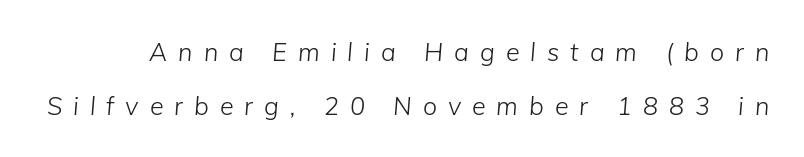
The image shows 25 px text type, italic (leaning right); set loose line spacing (2.16x), unusually wide letter spacing (+0.44 em), not underlined.
